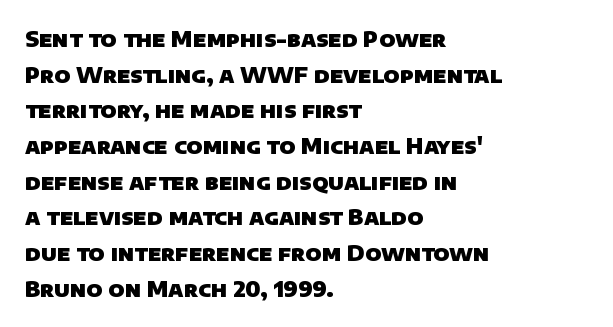
The passage shown stacks its lines at a standard gap. Every letter is thick-stroked: bold, no question. The passage is arranged the way most books set body copy — flush left. Underline: absent. A typesetter would call this zero additional tracking.
